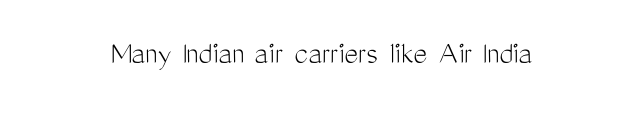
A typesetter would mark this as roman, not italic. Looks like regular typesetting: each glyph gets only the width it needs. The typesetter chose a symmetrical, centered arrangement here. Stems here are at most as thick as an everyday book face. These lines keep a tight, regular rhythm from letter to letter.
